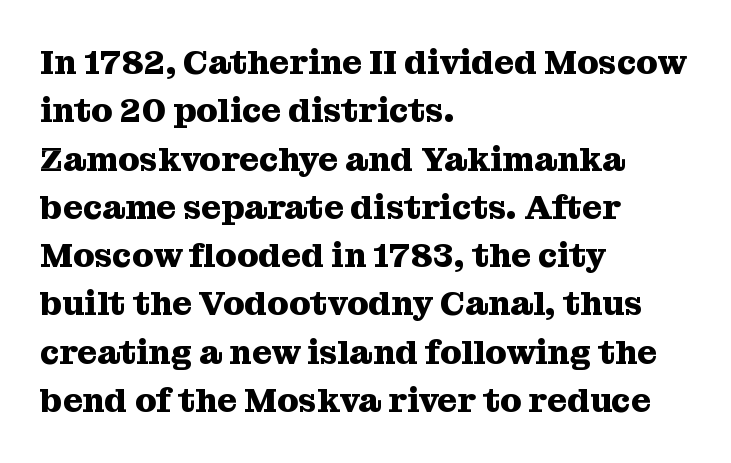
{"serif": "yes", "italic": "no", "bold": "yes", "weight": "heavy", "width": "normal", "stroke_contrast": "medium", "x_height": "medium", "monospaced": "no", "underline": "no", "align": "left", "line_spacing": "normal", "line_spacing_ratio": 1.42, "letter_spacing": "normal", "letter_spacing_em": 0.0, "glyph_px": 34}
